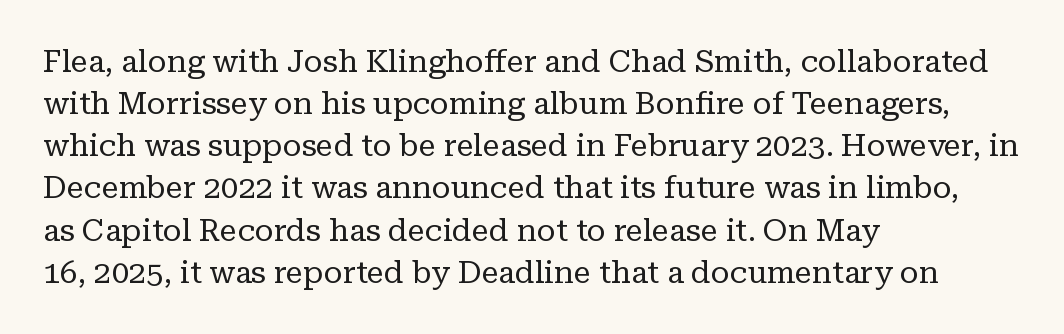
Bare-footed words on every line. You could call the tracking neutral — neither tight nor loose. The designer went with a serif here, giving each stem small feet. These lines are set flush left with a ragged right edge. These glyphs show unthickened strokes, regular width or finer.
